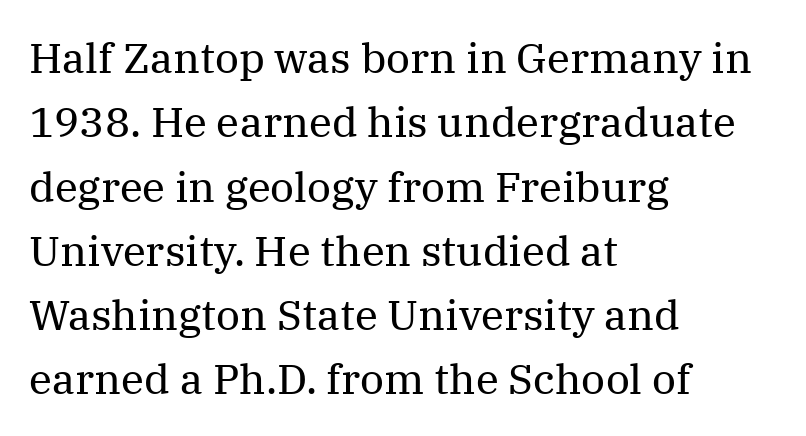
{"serif": "yes", "italic": "no", "bold": "no", "weight": "regular", "width": "normal", "stroke_contrast": "medium", "x_height": "medium", "monospaced": "no", "underline": "no", "align": "left", "line_spacing": "normal", "line_spacing_ratio": 1.53, "letter_spacing": "normal", "letter_spacing_em": 0.0, "glyph_px": 42}
